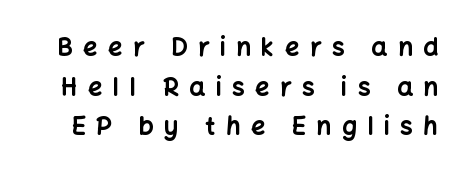
Q: Is the text bold? A: Yes.
Q: Is the text italic (slanted)? A: No, it is upright.
Q: Is the text underlined? A: No.
Q: Is the spacing between letters normal or unusually wide? A: Unusually wide.
Q: Is the spacing between lines tight, normal or loose? A: Normal.
